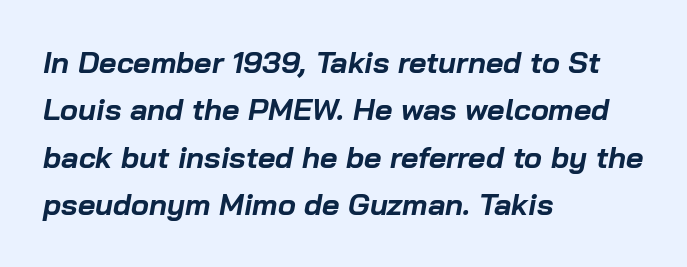
Q: Is the text bold? A: Yes.
Q: Is the text italic (slanted)? A: Yes, it leans right by about 10 degrees.
Q: Is the text underlined? A: No.
Q: How is the paragraph aligned? A: Left-aligned.
Q: Is the spacing between letters normal or unusually wide? A: Normal.
Q: Is the spacing between lines tight, normal or loose? A: Normal.
Q: Width (condensed, normal, or wide)? A: Normal.
Q: Stroke contrast? A: Low.
Q: x-height? A: Medium.
Q: Monospaced? A: No.
